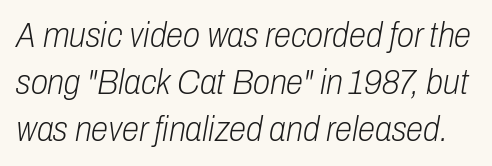
Q: Is the text bold? A: No.
Q: Is the text italic (slanted)? A: Yes, it leans right by about 10 degrees.
Q: Is the text underlined? A: No.
Q: Is the spacing between letters normal or unusually wide? A: Normal.
Q: Is the spacing between lines tight, normal or loose? A: Normal.
Q: Width (condensed, normal, or wide)? A: Condensed.
Q: Stroke contrast? A: Low.
Q: x-height? A: Medium.
Q: Monospaced? A: No.
